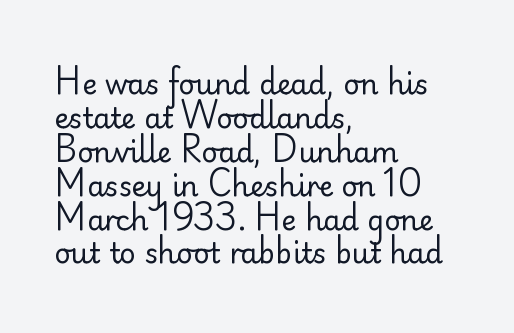
{"serif": "no", "italic": "no", "bold": "no", "weight": "regular", "width": "normal", "stroke_contrast": "low", "x_height": "small", "monospaced": "no", "underline": "no", "align": "left", "line_spacing_ratio": 1.21, "letter_spacing": "normal", "letter_spacing_em": 0.0, "glyph_px": 28}
